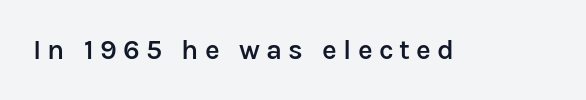
The typeface chosen for these lines omits serifs. Think of a printed novel: that variable character pitch is what you see here. A bare baseline throughout the passage. Upright lettering throughout. Look at the tracking — it's clearly loosened, letters drifting apart.
